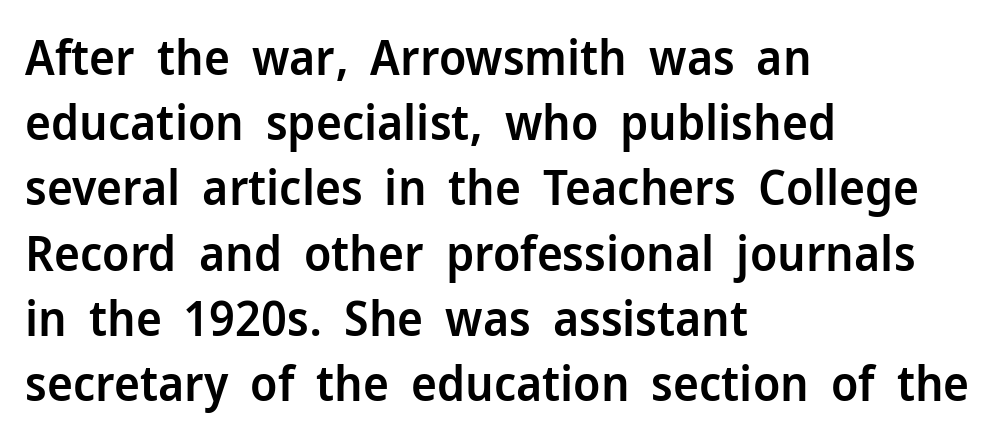
The image shows 49 px semibold sans-serif type, upright; set left-aligned, normal line spacing (1.33x), normal letter spacing, not underlined; low stroke contrast and a medium x-height.
